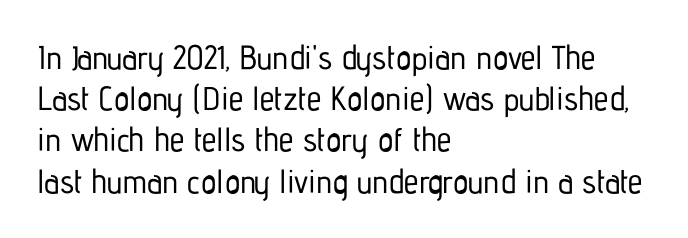
The image shows 33 px condensed sans-serif type, upright; set left-aligned, normal line spacing (1.25x), normal letter spacing, not underlined; low stroke contrast and a medium x-height.
